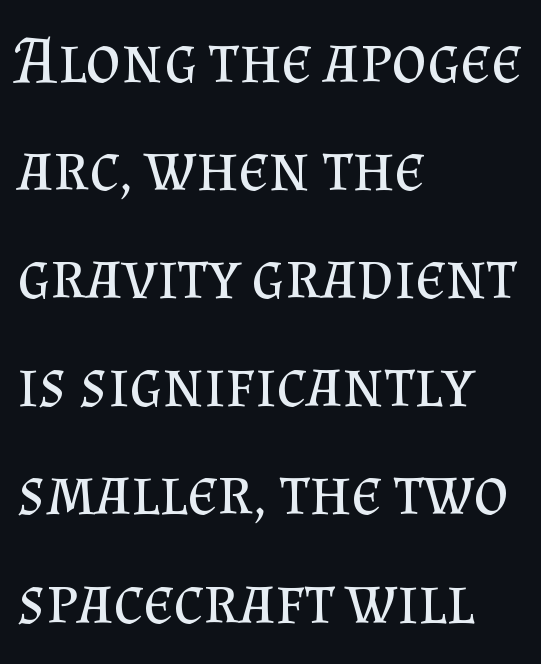
{"serif": "yes", "italic": "no", "bold": "no", "weight": "regular", "width": "normal", "stroke_contrast": "medium", "x_height": "small", "monospaced": "no", "underline": "no", "align": "left", "line_spacing": "normal", "line_spacing_ratio": 1.59, "letter_spacing": "normal", "letter_spacing_em": 0.0, "glyph_px": 68}
